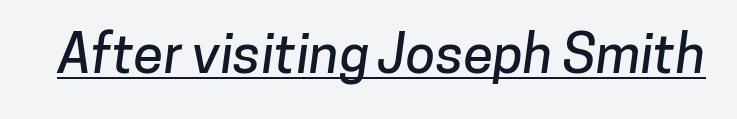
Caption: standard tracking, unaltered. Grotesque or geometric, the face here clearly has no serifs. This sample has the flowing, uneven cadence of proportional lettering. Glance below the letters and you will spot a drawn line.
